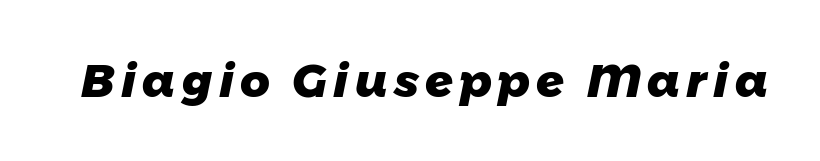
The image shows 46 px heavy sans-serif type; set not underlined; low stroke contrast and a medium x-height.
